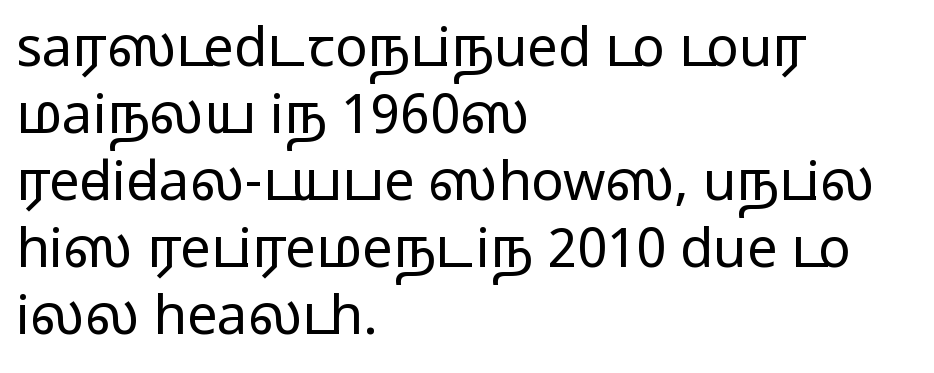
Glyph-to-glyph distance matches everyday printed text. The ragged edge is on the right, which tells us the setting is flush left. Does the lettering tilt? It doesn't — this is upright. This is sans-serif lettering, the kind often seen on screens and signage.
